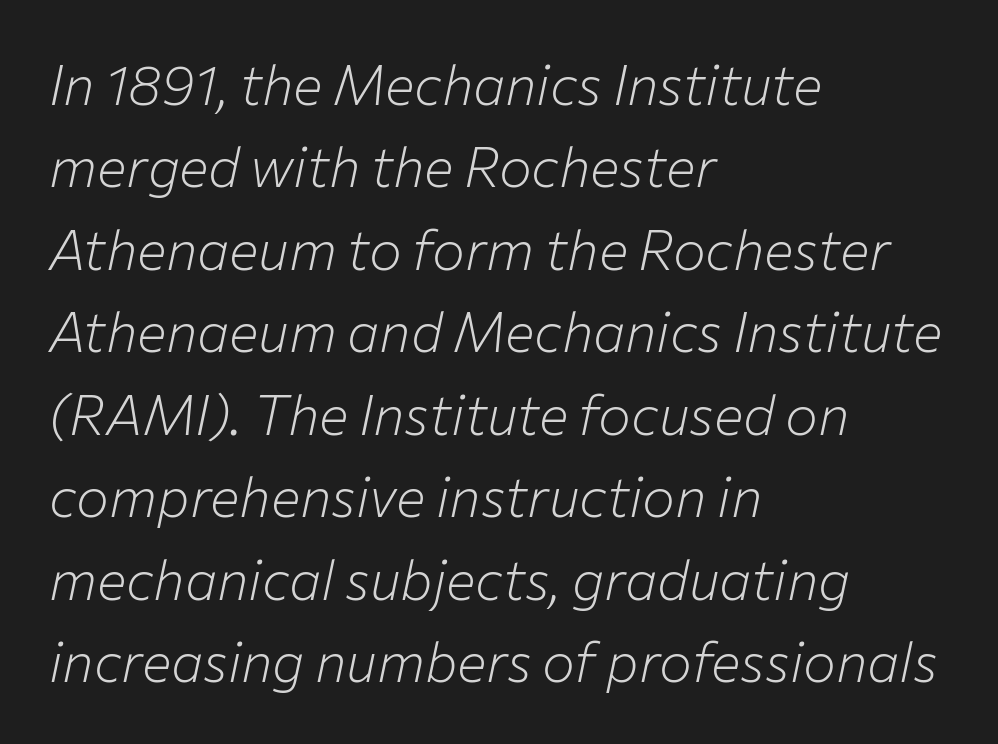
The image shows 55 px light type, italic (leaning right); set left-aligned, normal line spacing (1.5x), normal letter spacing, not underlined; low stroke contrast and a medium x-height.
